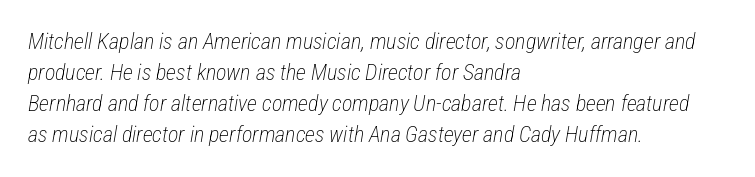
The image shows 22 px text type, italic (leaning right); set left-aligned, normal line spacing (1.41x), normal letter spacing, not underlined.
